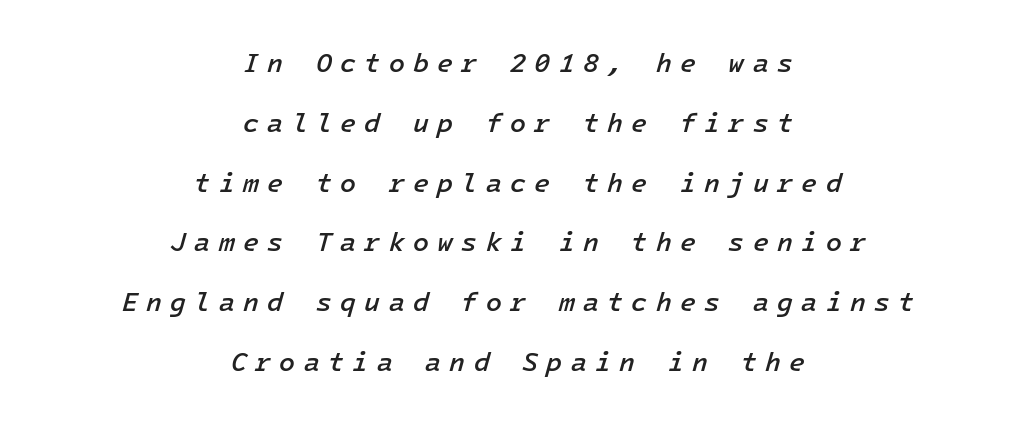
Q: Is the text bold? A: Semi-bold.
Q: Is the text italic (slanted)? A: Yes, it leans right by about 16 degrees.
Q: Is the text underlined? A: No.
Q: How is the paragraph aligned? A: Centered.
Q: Is the spacing between letters normal or unusually wide? A: Unusually wide.
Q: Is the spacing between lines tight, normal or loose? A: Loose.
